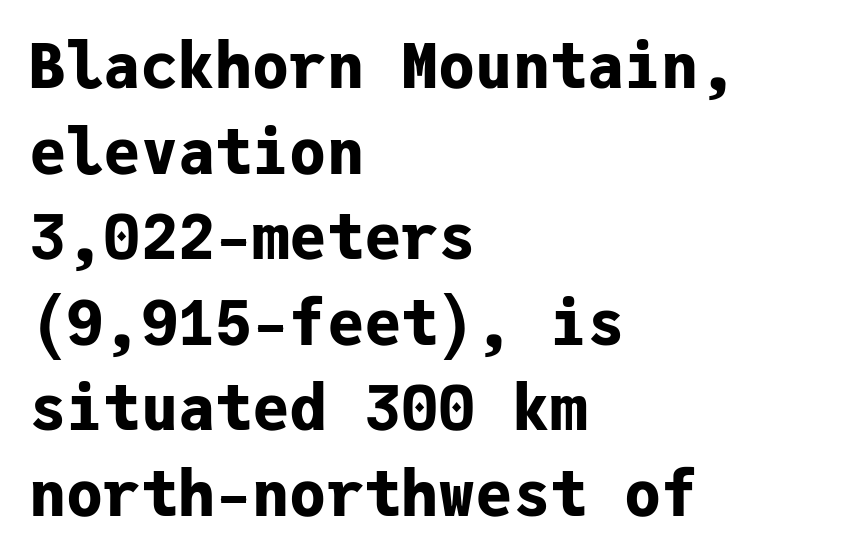
Honestly, the letter spacing is just normal — you wouldn't notice it. The lines in this sample share a left origin and differ only in where they stop. You can tell it's not italic because the verticals are truly vertical. The font family rendered here belongs to the sans-serif group. Typographic density is high because the face is bold.
